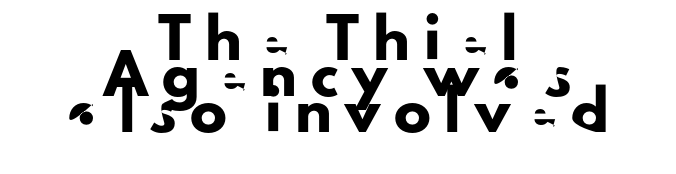
Q: Is the text italic (slanted)? A: No, it is upright.
Q: Is the typeface a serif or a sans-serif typeface? A: Sans-serif.
Q: Is the text underlined? A: No.
Q: How is the paragraph aligned? A: Centered.
Q: Is the spacing between letters normal or unusually wide? A: Unusually wide.
Q: Is the spacing between lines tight, normal or loose? A: Tight.
Q: Width (condensed, normal, or wide)? A: Normal.
Q: Stroke contrast? A: Low.
Q: x-height? A: Small.
Q: Monospaced? A: No.
